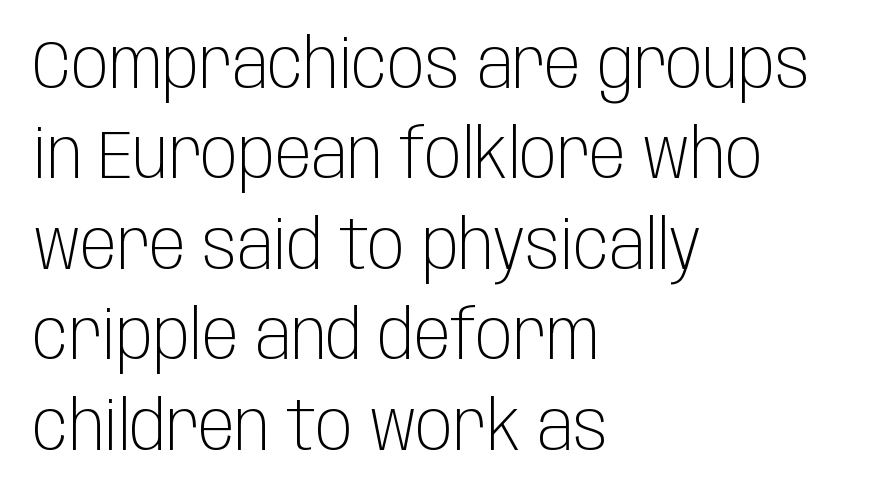
Q: Is the text bold? A: No.
Q: Is the text italic (slanted)? A: No, it is upright.
Q: Is the typeface a serif or a sans-serif typeface? A: Sans-serif.
Q: Is the text underlined? A: No.
Q: How is the paragraph aligned? A: Left-aligned.
Q: Is the spacing between letters normal or unusually wide? A: Normal.
Q: Is the spacing between lines tight, normal or loose? A: Normal.
Q: Width (condensed, normal, or wide)? A: Condensed.
Q: Stroke contrast? A: Low.
Q: x-height? A: Large.
Q: Monospaced? A: No.
